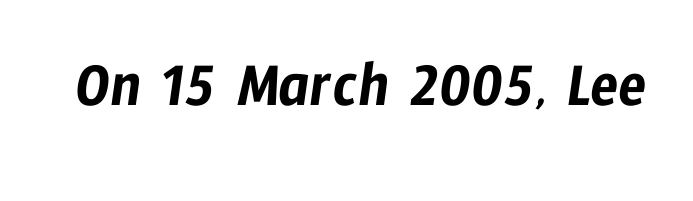
Q: Is the typeface a serif or a sans-serif typeface? A: Sans-serif.
Q: Is the text underlined? A: No.
Q: Is the spacing between letters normal or unusually wide? A: Normal.
Q: Width (condensed, normal, or wide)? A: Condensed.
Q: Stroke contrast? A: Low.
Q: x-height? A: Medium.
Q: Monospaced? A: No.
